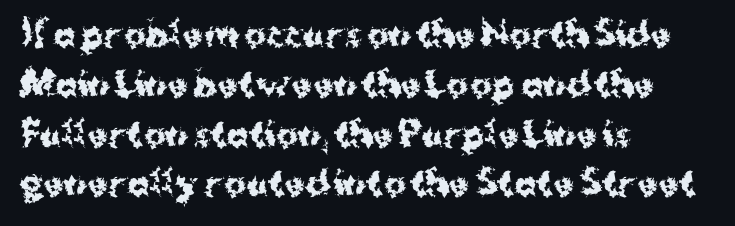
A normal amount of white space separates one row of letters from the next. Honestly, there is no underline to notice here at all. The line texture is even and compact thanks to regular tracking. These lines are rendered in a variable-pitch font. This is roman type, the default non-slanted kind.
